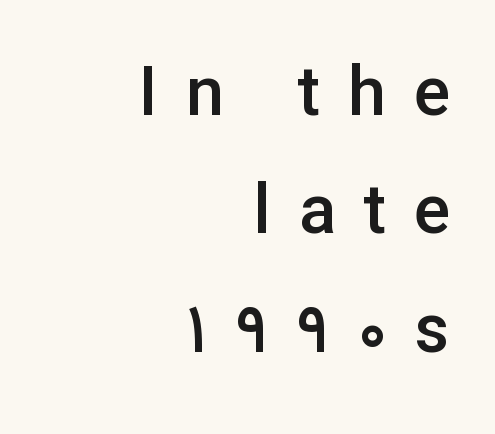
This is the in-between weight designers call semibold or demi. The face used here is proportionally spaced, like ordinary book or web type. Does the lettering tilt? It doesn't — this is upright. The glyphs in this specimen are sans serif. The baseline area is clear. Compared with typical body copy, the letter spacing here is much looser.
